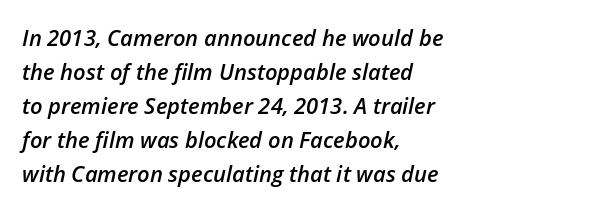
Bold? Not quite — semibold, heavier than regular but stopping short. Line spacing here is normal. The text block is weighted toward the left margin, trailing off unevenly rightward. The strip under each line holds only bare page. Words appear dense and cohesive because spacing is normal.
